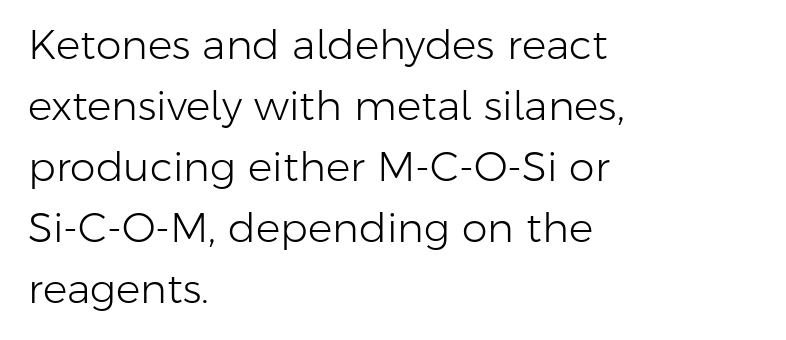
The image shows 41 px light sans-serif type, upright; set left-aligned, normal line spacing (1.49x), normal letter spacing, not underlined; low stroke contrast and a medium x-height.
